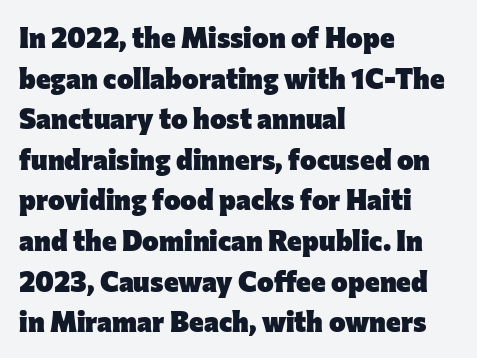
The image shows 28 px heavy sans-serif type, upright; set left-aligned, normal line spacing (1.45x), normal letter spacing, not underlined; low stroke contrast and a medium x-height.
